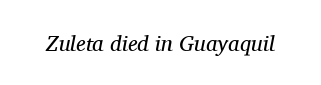
{"italic": "yes", "lean": "right", "slant_degrees": 11, "bold": "no", "underline": "no", "letter_spacing": "normal", "letter_spacing_em": 0.0, "glyph_px": 22}
